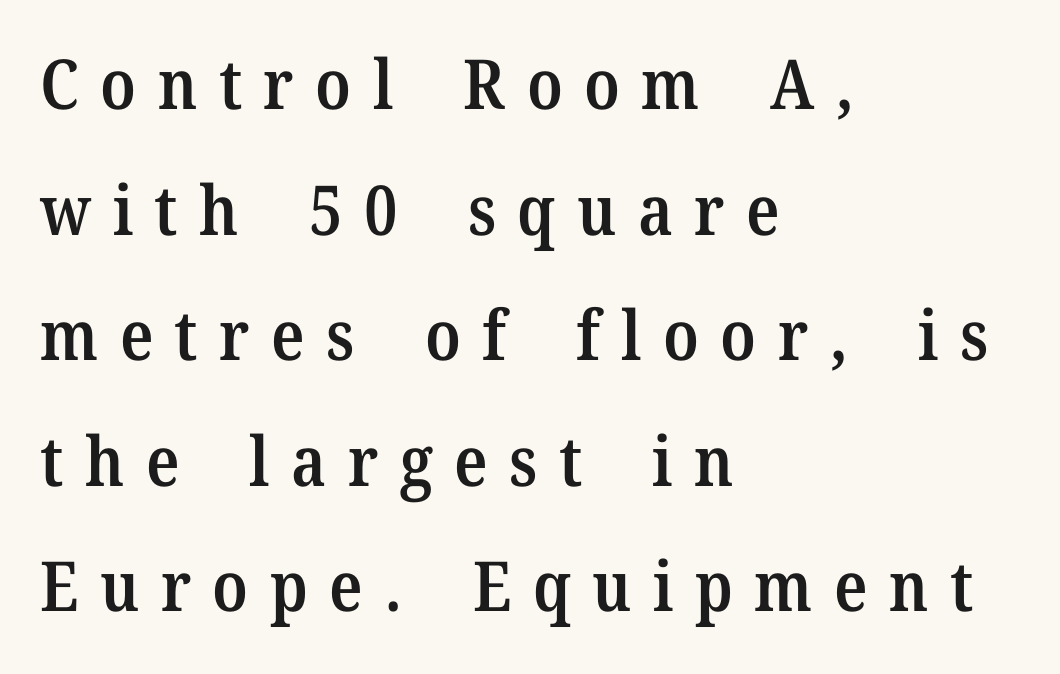
Q: Is the text bold? A: Semi-bold.
Q: Is the text italic (slanted)? A: No, it is upright.
Q: Is the typeface a serif or a sans-serif typeface? A: Serif.
Q: Is the text underlined? A: No.
Q: How is the paragraph aligned? A: Left-aligned.
Q: Is the spacing between letters normal or unusually wide? A: Unusually wide.
Q: Width (condensed, normal, or wide)? A: Normal.
Q: Stroke contrast? A: Medium.
Q: x-height? A: Medium.
Q: Monospaced? A: No.
